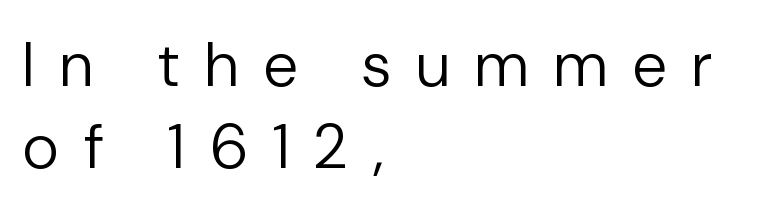
Q: Is the text bold? A: No.
Q: Is the text italic (slanted)? A: No, it is upright.
Q: Is the typeface a serif or a sans-serif typeface? A: Sans-serif.
Q: Is the text underlined? A: No.
Q: How is the paragraph aligned? A: Left-aligned.
Q: Is the spacing between letters normal or unusually wide? A: Unusually wide.
Q: Is the spacing between lines tight, normal or loose? A: Normal.
Q: Width (condensed, normal, or wide)? A: Normal.
Q: Stroke contrast? A: Low.
Q: x-height? A: Medium.
Q: Monospaced? A: No.
